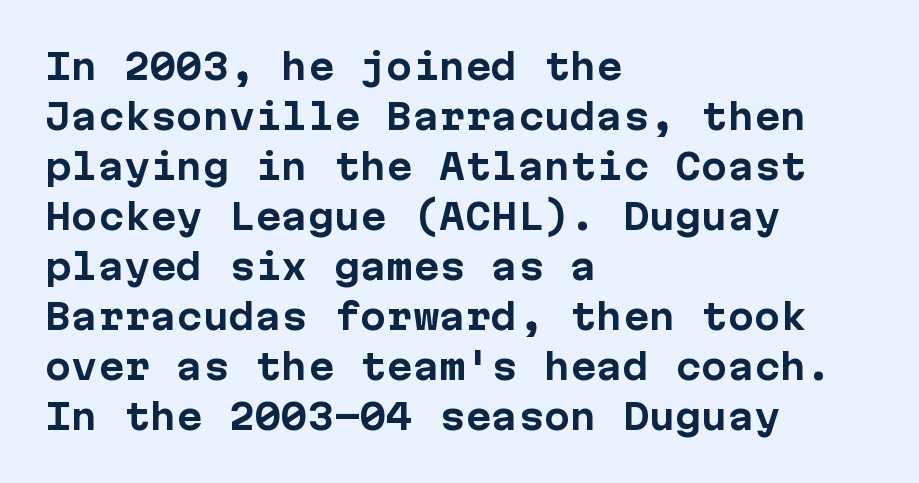
Q: Is the text bold? A: Yes.
Q: Is the text italic (slanted)? A: No, it is upright.
Q: Is the typeface a serif or a sans-serif typeface? A: Sans-serif.
Q: Is the text underlined? A: No.
Q: How is the paragraph aligned? A: Left-aligned.
Q: Is the spacing between letters normal or unusually wide? A: Normal.
Q: Is the spacing between lines tight, normal or loose? A: Normal.
Q: Width (condensed, normal, or wide)? A: Normal.
Q: Stroke contrast? A: Low.
Q: x-height? A: Medium.
